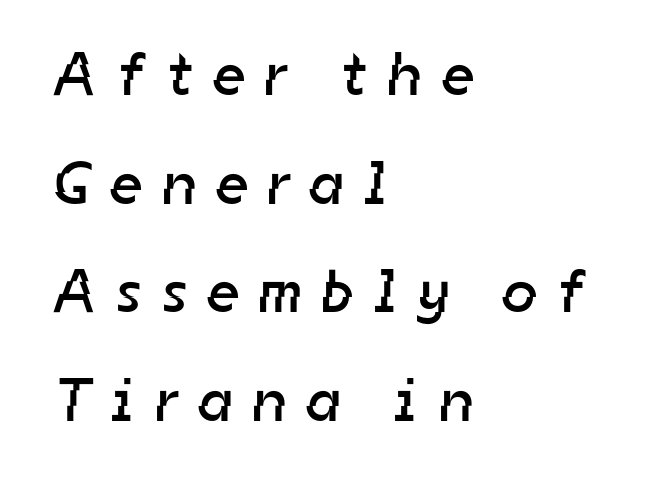
The string is rendered with underlining switched off. The text was rendered using a sans face with plain stroke endings. The paragraph shown leans on its left margin. There is plenty of visible air inserted between adjacent glyphs.
